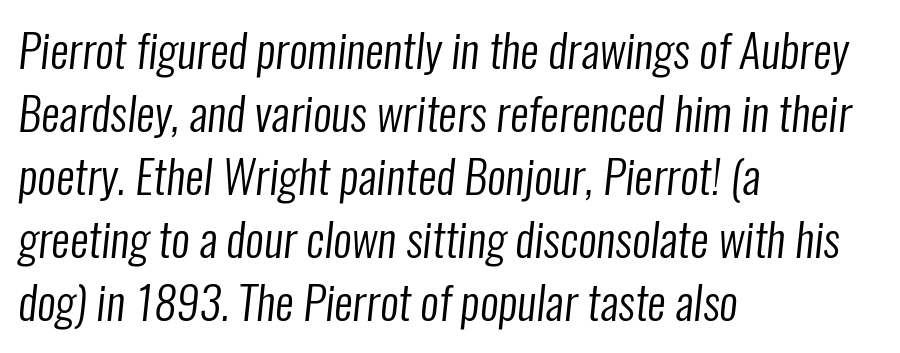
There is no visible air inserted between adjacent glyphs. Observe the absence of serifs on each vertical stroke in this sample. One-word summary of the alignment: left. The letters advance in unequal steps, a hallmark of proportional type.
